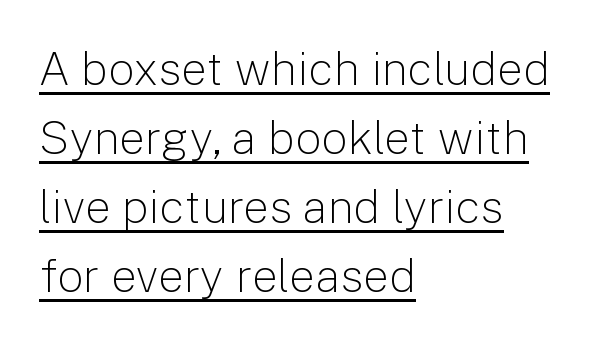
Successive baselines arrive at the customary interval. The horizontal fit of the characters is conventional and even. Horizontal alignment here is leftward, the default for most running prose. Nothing heavy about these letters — not bold at all. Underlining? Definitely there. Is this a fixed-width face? No — the glyphs have proportional, varying widths.
